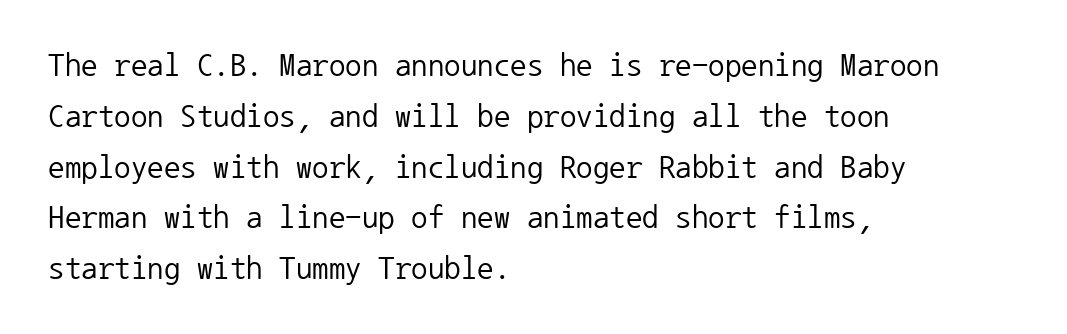
Q: Is the text bold? A: No.
Q: Is the text italic (slanted)? A: No, it is upright.
Q: Is the typeface a serif or a sans-serif typeface? A: Sans-serif.
Q: Is the text underlined? A: No.
Q: How is the paragraph aligned? A: Left-aligned.
Q: Is the spacing between letters normal or unusually wide? A: Normal.
Q: Is the spacing between lines tight, normal or loose? A: Normal.
Q: Width (condensed, normal, or wide)? A: Normal.
Q: Stroke contrast? A: Low.
Q: x-height? A: Medium.
Q: Monospaced? A: Yes.
